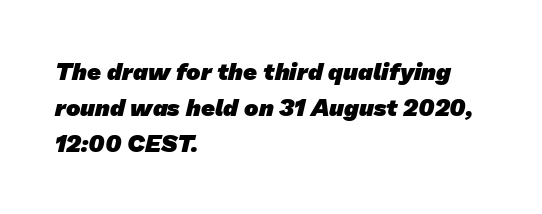
{"bold": "yes", "underline": "no", "align": "left", "line_spacing": "normal", "line_spacing_ratio": 1.51, "letter_spacing": "normal", "letter_spacing_em": 0.0, "glyph_px": 24}
